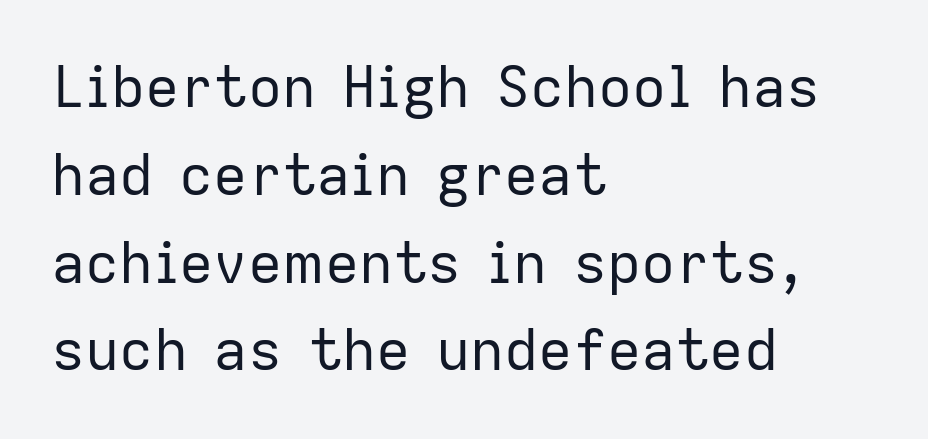
Q: Is the text bold? A: No.
Q: Is the text italic (slanted)? A: No, it is upright.
Q: Is the typeface a serif or a sans-serif typeface? A: Sans-serif.
Q: Is the text underlined? A: No.
Q: How is the paragraph aligned? A: Left-aligned.
Q: Is the spacing between letters normal or unusually wide? A: Normal.
Q: Is the spacing between lines tight, normal or loose? A: Normal.
Q: Width (condensed, normal, or wide)? A: Normal.
Q: Stroke contrast? A: Low.
Q: x-height? A: Medium.
Q: Monospaced? A: No.
